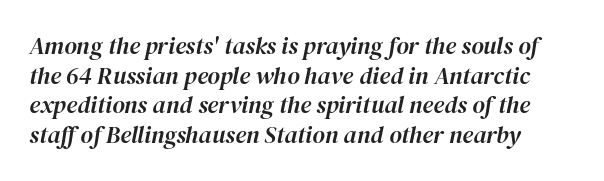
Q: Is the text italic (slanted)? A: Yes, it leans right by about 12 degrees.
Q: Is the text underlined? A: No.
Q: Is the spacing between letters normal or unusually wide? A: Normal.
